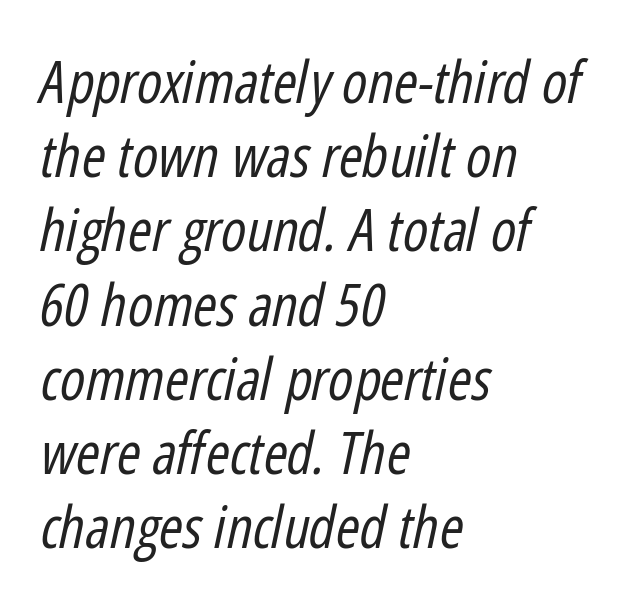
{"italic": "yes", "lean": "right", "slant_degrees": 12, "bold": "no", "weight": "regular", "width": "condensed", "stroke_contrast": "low", "x_height": "medium", "monospaced": "no", "underline": "no", "align": "left", "line_spacing": "normal", "line_spacing_ratio": 1.28, "letter_spacing": "normal", "letter_spacing_em": 0.0, "glyph_px": 58}
